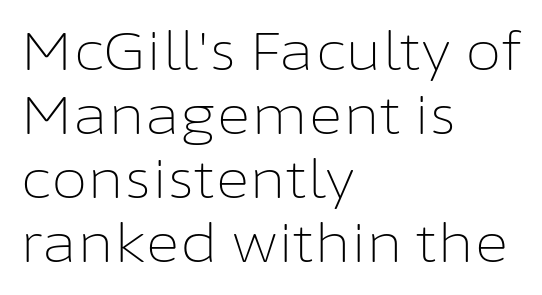
Q: Is the text bold? A: No.
Q: Is the text italic (slanted)? A: No, it is upright.
Q: Is the typeface a serif or a sans-serif typeface? A: Sans-serif.
Q: Is the text underlined? A: No.
Q: How is the paragraph aligned? A: Left-aligned.
Q: Is the spacing between letters normal or unusually wide? A: Normal.
Q: Width (condensed, normal, or wide)? A: Normal.
Q: Stroke contrast? A: Low.
Q: x-height? A: Medium.
Q: Monospaced? A: No.
